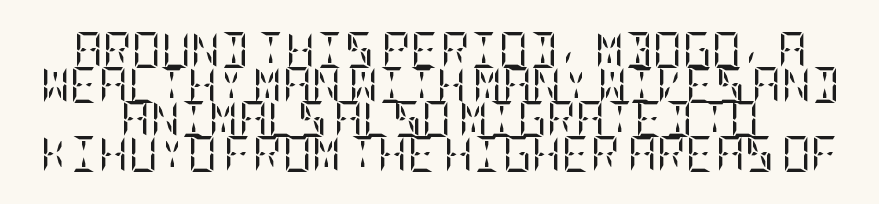
The image shows 36 px regular-weight, condensed serif type, upright; set centered, tight line spacing (0.96x), normal letter spacing, not underlined; low stroke contrast and a large x-height.
